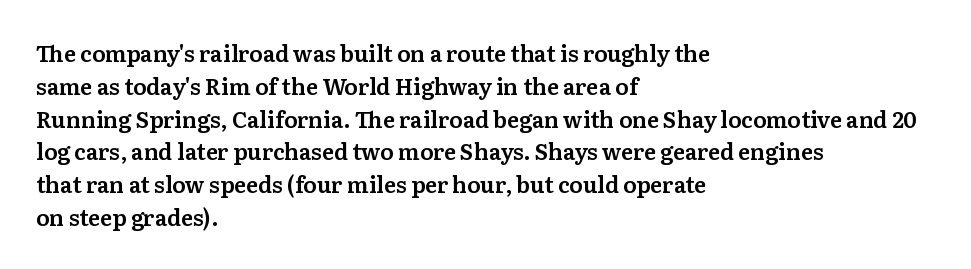
The specimen omits any rule beneath the text block's lines. Is the letter spacing exaggerated? No — it looks like the ordinary default. The typography opts for an upright posture over an oblique one. The rag falls on the right side of this text block. Baseline-to-baseline distance is the conventional proportion of letter height.
